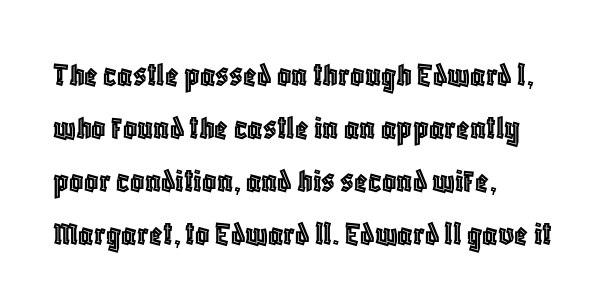
The image shows 35 px condensed type, upright; set left-aligned, normal line spacing (1.51x), normal letter spacing, not underlined; a large x-height.
